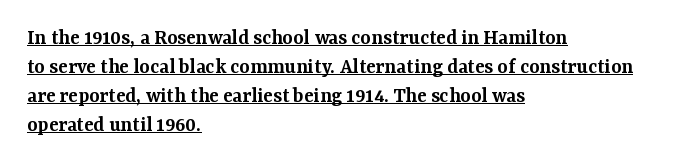
A typesetter would call this zero additional tracking. Notice the strokes are somewhat thickened but not fully heavy: this is a semibold. These characters rest on top of a visible drawn line. The axis of the letterforms is exactly vertical.
